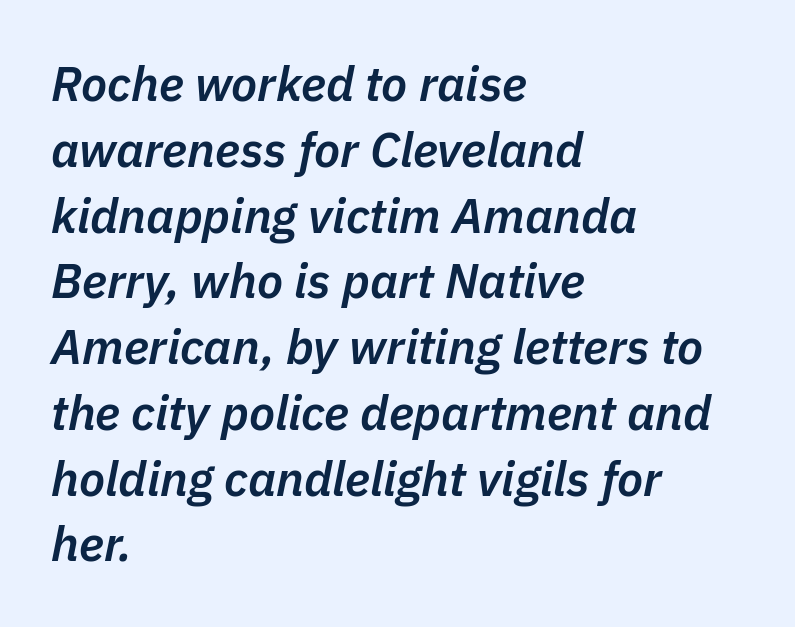
Q: Is the text bold? A: Semi-bold.
Q: Is the text italic (slanted)? A: Yes, it leans right by about 11 degrees.
Q: Is the text underlined? A: No.
Q: How is the paragraph aligned? A: Left-aligned.
Q: Is the spacing between letters normal or unusually wide? A: Normal.
Q: Is the spacing between lines tight, normal or loose? A: Normal.
Q: Width (condensed, normal, or wide)? A: Normal.
Q: Stroke contrast? A: Low.
Q: x-height? A: Medium.
Q: Monospaced? A: No.
